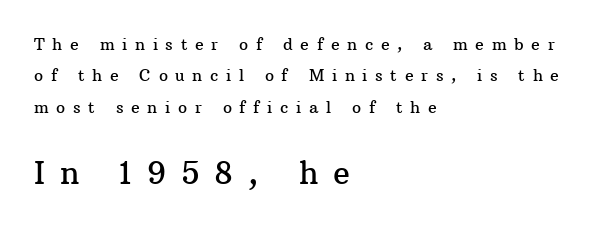
{"serif": "yes", "italic": "no", "width": "normal", "stroke_contrast": "medium", "x_height": "medium", "monospaced": "no", "underline": "no", "align": "left", "line_spacing": "loose", "line_spacing_ratio": 1.96, "letter_spacing": "wide", "letter_spacing_em": 0.48, "larger_block": "second", "size_ratio": 1.94, "glyph_px": 31}
